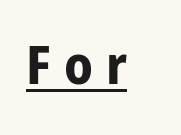
The image shows 54 px bold, condensed sans-serif type, upright; set unusually wide letter spacing (+0.24 em), underlined; low stroke contrast and a medium x-height.
